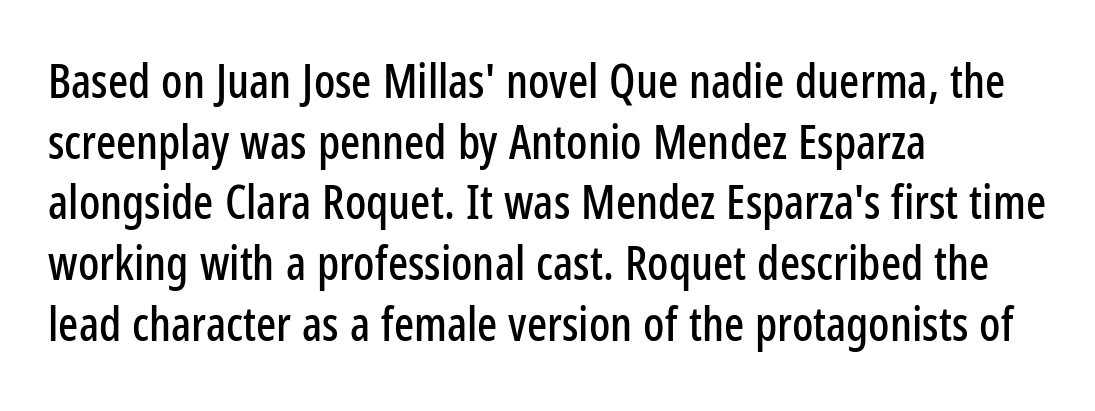
Q: Is the text italic (slanted)? A: No, it is upright.
Q: Is the typeface a serif or a sans-serif typeface? A: Sans-serif.
Q: Is the text underlined? A: No.
Q: How is the paragraph aligned? A: Left-aligned.
Q: Is the spacing between letters normal or unusually wide? A: Normal.
Q: Is the spacing between lines tight, normal or loose? A: Normal.
Q: Width (condensed, normal, or wide)? A: Condensed.
Q: Stroke contrast? A: Low.
Q: x-height? A: Medium.
Q: Monospaced? A: No.
